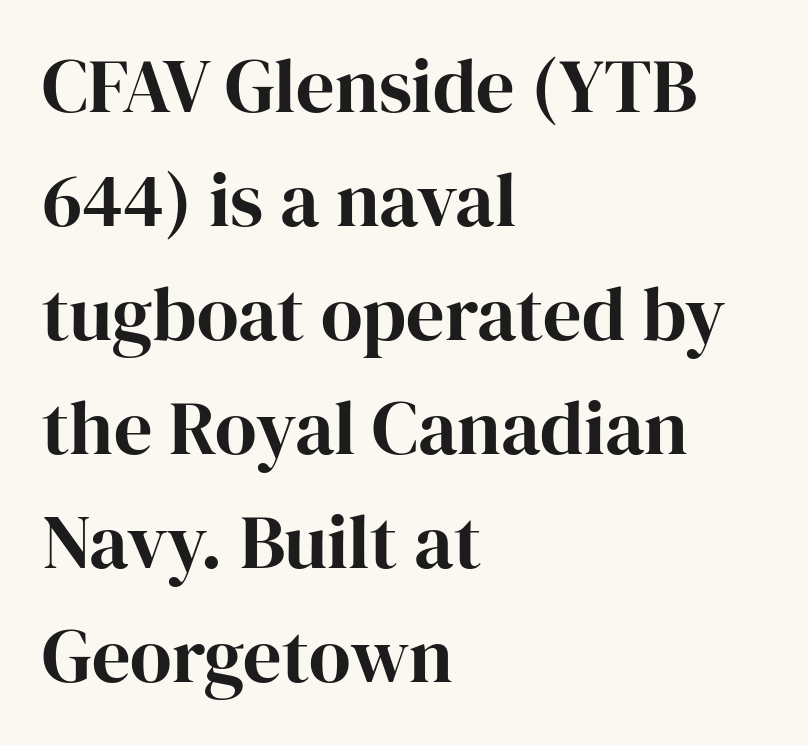
Glance below the letters and you will spot only blank space. Leading matches the norm, producing a regular column. Each letter keeps its own natural width here, so spacing adapts to shape. I'd call this a serif setting — the letters wear small feet. Quick note: not italic, upright.
